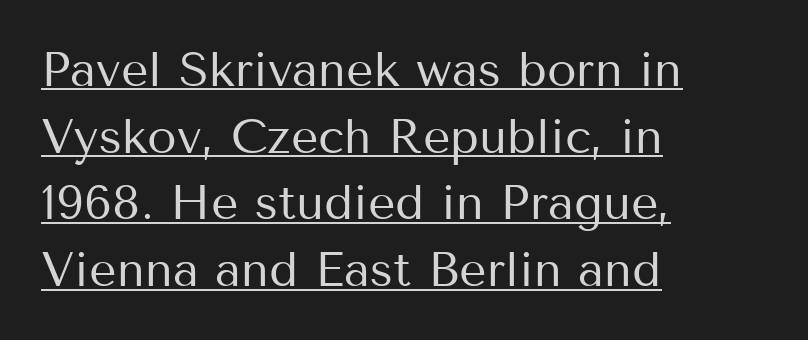
The image shows 48 px regular-weight sans-serif type, upright; set left-aligned, normal line spacing (1.39x), normal letter spacing, underlined; medium stroke contrast and a medium x-height.
